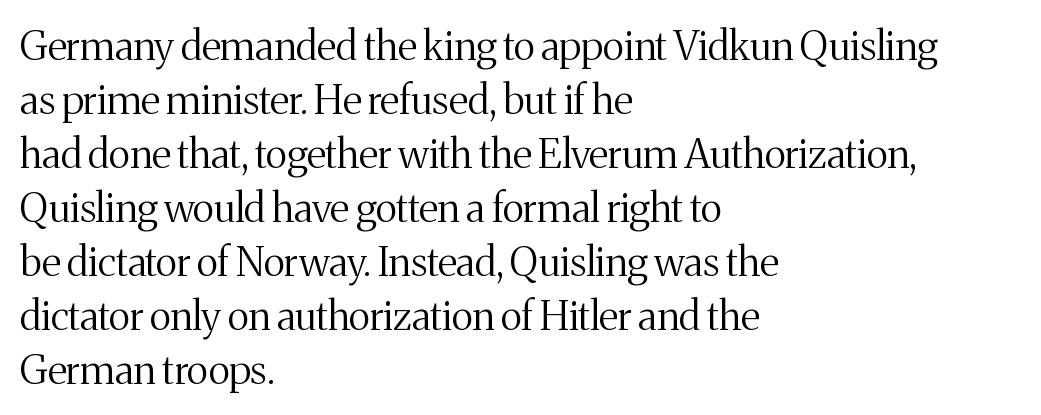
Is there much room between lines? A standard amount, neither cramped nor airy. The type is set solid horizontally, with unmodified tracking. Unmarked baselines from the first word to the last. Looks like regular typesetting: each glyph gets only the width it needs.
